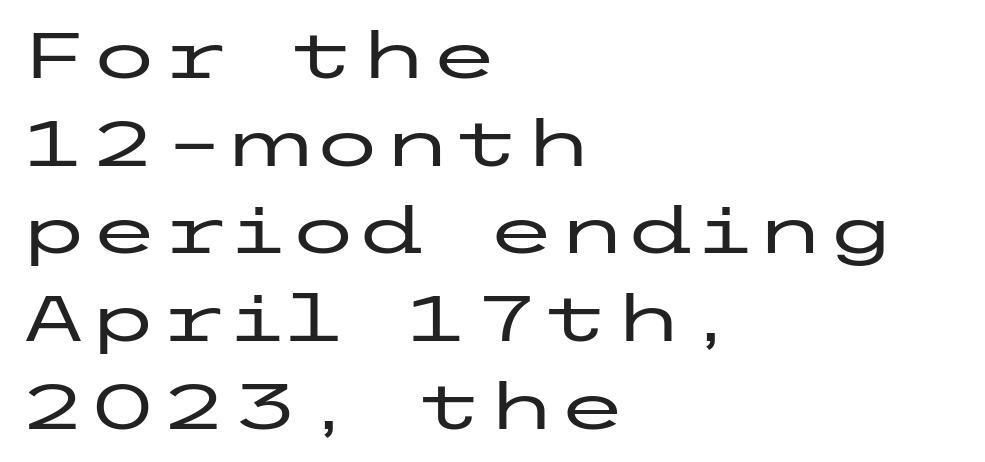
The image shows 64 px wide sans-serif type, upright; set left-aligned, normal line spacing (1.37x), normal letter spacing, not underlined; low stroke contrast and a medium x-height.
